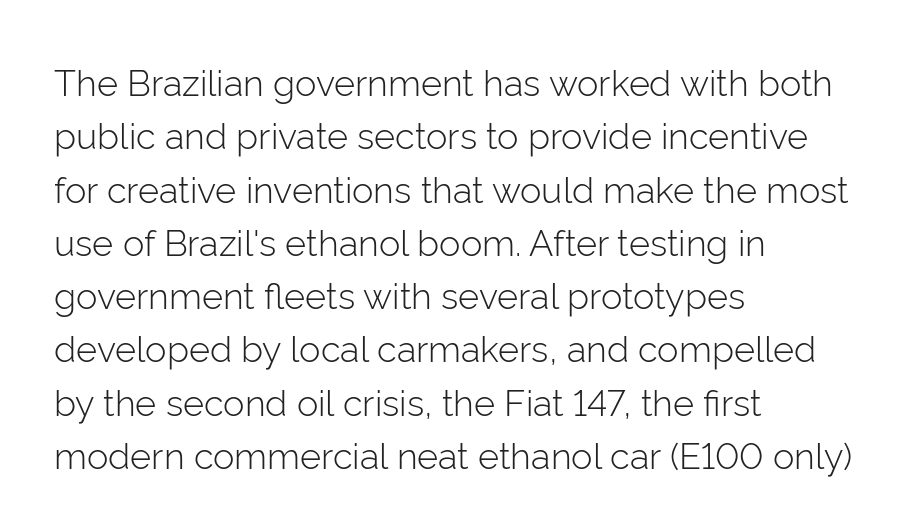
Q: Is the text bold? A: No.
Q: Is the text italic (slanted)? A: No, it is upright.
Q: Is the typeface a serif or a sans-serif typeface? A: Sans-serif.
Q: Is the text underlined? A: No.
Q: How is the paragraph aligned? A: Left-aligned.
Q: Is the spacing between letters normal or unusually wide? A: Normal.
Q: Is the spacing between lines tight, normal or loose? A: Normal.
Q: Width (condensed, normal, or wide)? A: Normal.
Q: Stroke contrast? A: Low.
Q: x-height? A: Medium.
Q: Monospaced? A: No.
